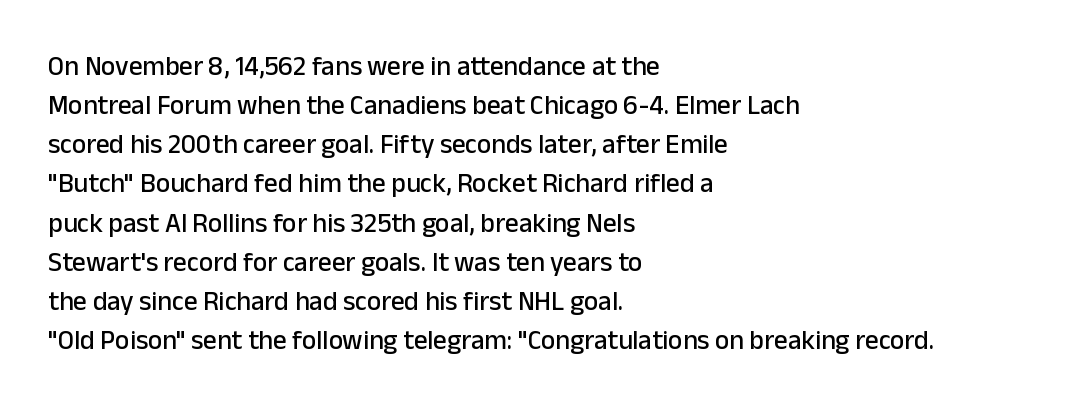
The image shows 27 px text type, upright; set left-aligned, normal line spacing (1.45x), normal letter spacing, not underlined.
